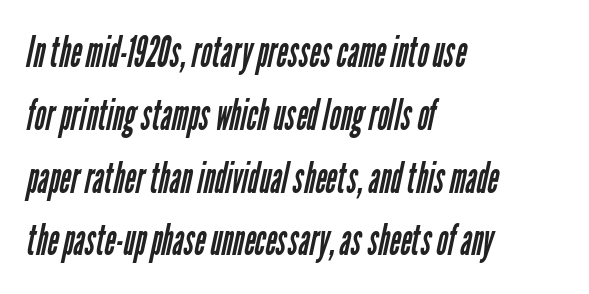
Do the characters align in a grid? No, the font is proportional. The compositor pushed each line to the left boundary. I'd call this a sans setting — the letters go barefoot. The weight tops out at a normal text grade. Quick note: underline off.
